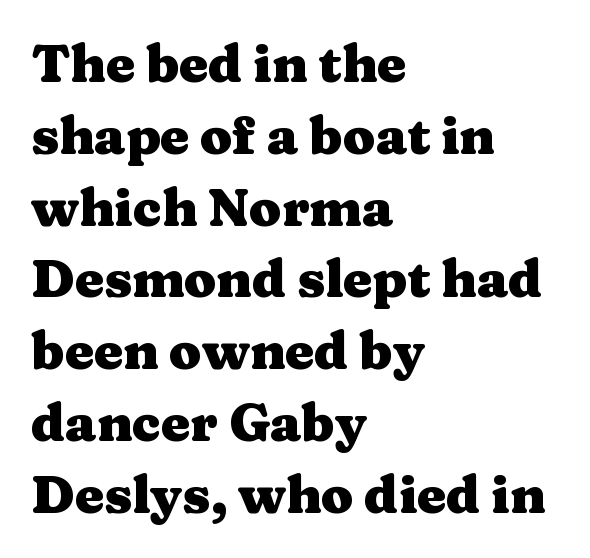
Q: Is the text bold? A: Yes.
Q: Is the text italic (slanted)? A: No, it is upright.
Q: Is the typeface a serif or a sans-serif typeface? A: Serif.
Q: Is the text underlined? A: No.
Q: How is the paragraph aligned? A: Left-aligned.
Q: Is the spacing between letters normal or unusually wide? A: Normal.
Q: Is the spacing between lines tight, normal or loose? A: Normal.
Q: Width (condensed, normal, or wide)? A: Wide.
Q: Stroke contrast? A: Medium.
Q: x-height? A: Medium.
Q: Monospaced? A: No.
